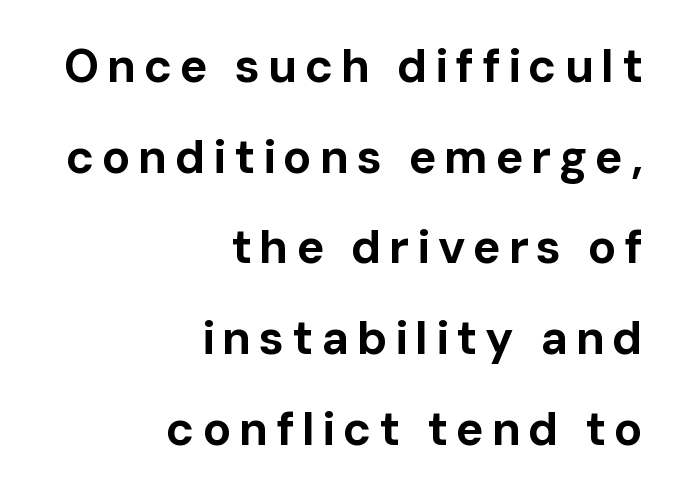
The image shows 47 px bold sans-serif type, upright; set right-aligned, loose line spacing (1.93x), not underlined; low stroke contrast and a medium x-height.
